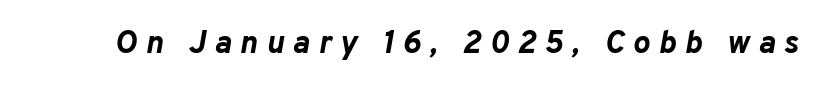
The image shows 32 px bold type, italic (leaning right); set unusually wide letter spacing (+0.27 em), not underlined; low stroke contrast and a medium x-height.
